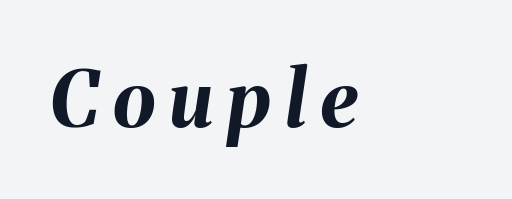
The image shows 78 px bold type, italic (leaning right); set left-aligned, not underlined; medium stroke contrast and a medium x-height.
